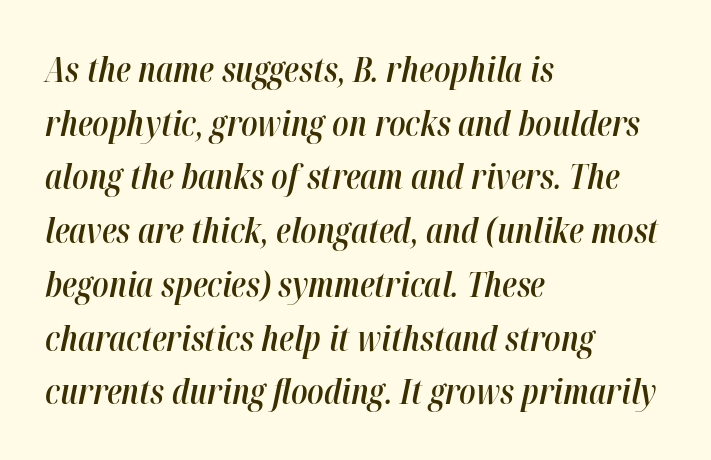
Q: Is the text bold? A: Semi-bold.
Q: Is the text italic (slanted)? A: Yes, it leans right by about 12 degrees.
Q: Is the text underlined? A: No.
Q: How is the paragraph aligned? A: Left-aligned.
Q: Is the spacing between letters normal or unusually wide? A: Normal.
Q: Is the spacing between lines tight, normal or loose? A: Normal.
Q: Width (condensed, normal, or wide)? A: Condensed.
Q: Stroke contrast? A: High.
Q: x-height? A: Medium.
Q: Monospaced? A: No.
